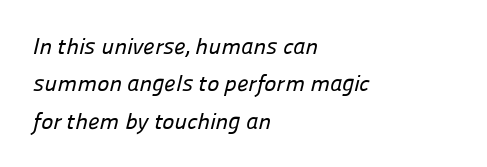
The image shows 23 px text type; set left-aligned, normal line spacing (1.63x), normal letter spacing, not underlined.
